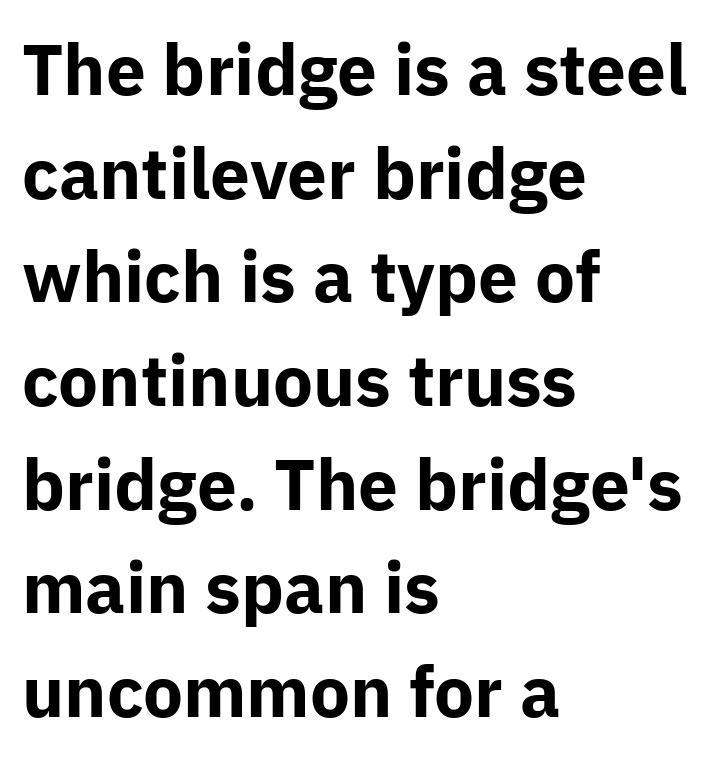
Q: Is the text bold? A: Yes.
Q: Is the text italic (slanted)? A: No, it is upright.
Q: Is the typeface a serif or a sans-serif typeface? A: Sans-serif.
Q: Is the text underlined? A: No.
Q: How is the paragraph aligned? A: Left-aligned.
Q: Is the spacing between letters normal or unusually wide? A: Normal.
Q: Is the spacing between lines tight, normal or loose? A: Normal.
Q: Width (condensed, normal, or wide)? A: Normal.
Q: Stroke contrast? A: Low.
Q: x-height? A: Medium.
Q: Monospaced? A: No.
